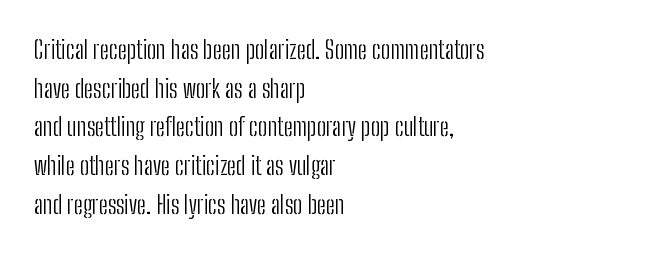
{"italic": "no", "bold": "no", "underline": "no", "align": "left", "line_spacing": "normal", "line_spacing_ratio": 1.55, "letter_spacing": "normal", "letter_spacing_em": 0.0, "glyph_px": 25}
